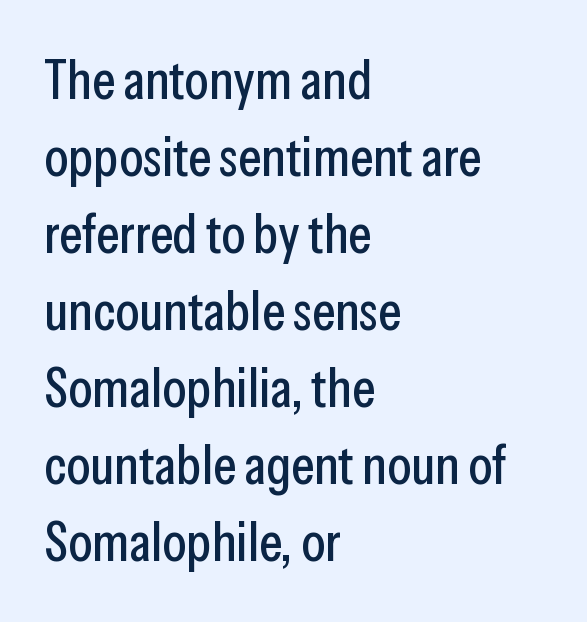
You can tell from the bare stems that sans-serif type was used. Plain, unruled lines of type. In terms of posture, this sample is upright. If you drew a ruler down the left edge, every line would touch it. The rendering uses natural spacing where letterforms have individual widths. Baseline-to-baseline distance is the conventional proportion of letter height.
